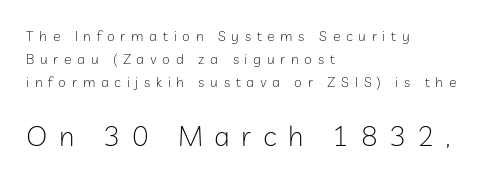
These lines are set flush left with a ragged right edge. Larger block? The one below; the one above is distinctly smaller. Regular leading. The rendering shows plain stroke endings on the letterforms — a sans-serif design.
